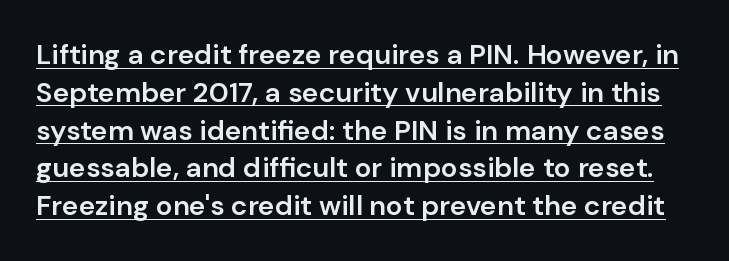
The image shows 28 px semibold sans-serif type, upright; set normal line spacing (1.35x), normal letter spacing, underlined; low stroke contrast and a medium x-height.
